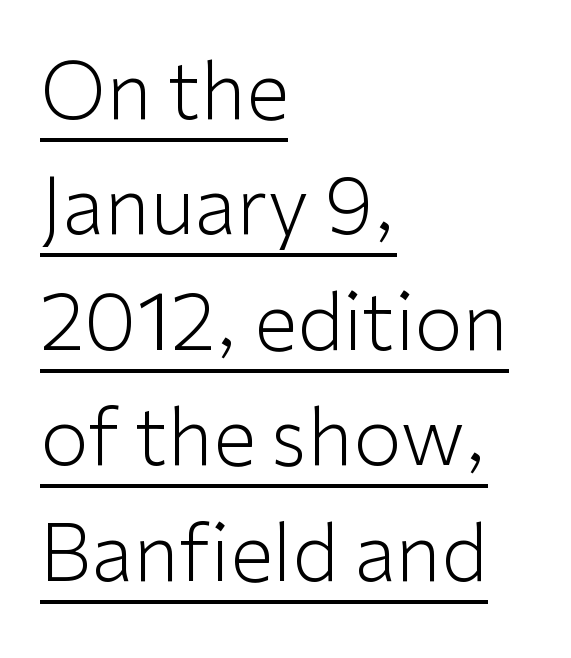
Q: Is the text bold? A: No.
Q: Is the text italic (slanted)? A: No, it is upright.
Q: Is the typeface a serif or a sans-serif typeface? A: Sans-serif.
Q: Is the text underlined? A: Yes.
Q: How is the paragraph aligned? A: Left-aligned.
Q: Is the spacing between letters normal or unusually wide? A: Normal.
Q: Is the spacing between lines tight, normal or loose? A: Normal.
Q: Width (condensed, normal, or wide)? A: Normal.
Q: Stroke contrast? A: Low.
Q: x-height? A: Medium.
Q: Monospaced? A: No.
